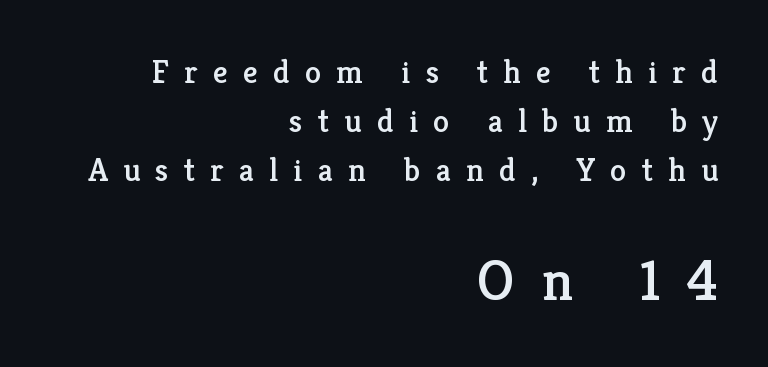
The image shows 58 px serif type, upright; set right-aligned, normal line spacing (1.48x), unusually wide letter spacing (+0.46 em), not underlined; the second (bottom) block is 1.76x larger; low stroke contrast and a medium x-height.
